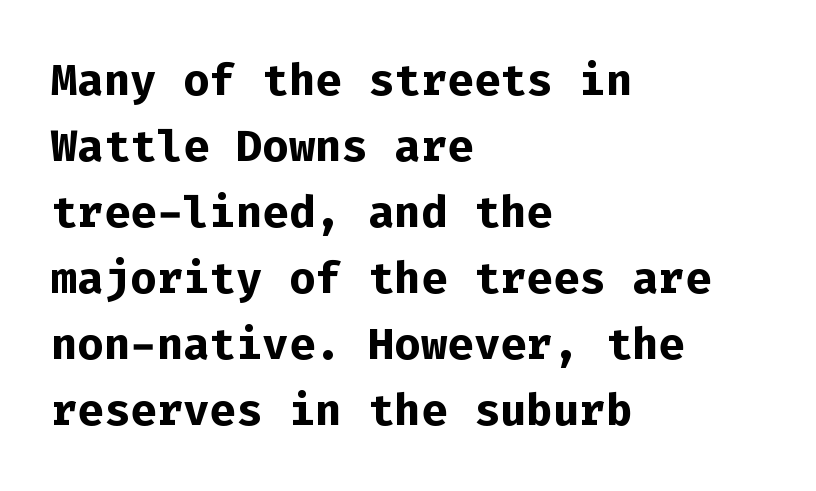
Q: Is the text bold? A: Yes.
Q: Is the text italic (slanted)? A: No, it is upright.
Q: Is the typeface a serif or a sans-serif typeface? A: Sans-serif.
Q: Is the text underlined? A: No.
Q: How is the paragraph aligned? A: Left-aligned.
Q: Is the spacing between letters normal or unusually wide? A: Normal.
Q: Is the spacing between lines tight, normal or loose? A: Normal.
Q: Width (condensed, normal, or wide)? A: Normal.
Q: Stroke contrast? A: Low.
Q: x-height? A: Medium.
Q: Monospaced? A: Yes.
